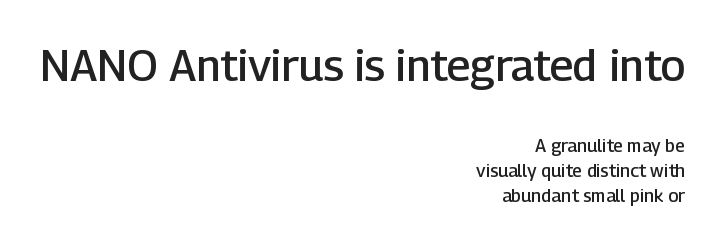
The image shows 44 px semibold sans-serif type, upright; set right-aligned, normal line spacing (1.38x), normal letter spacing, not underlined; the first (top) block is 2.44x larger; low stroke contrast and a medium x-height.
